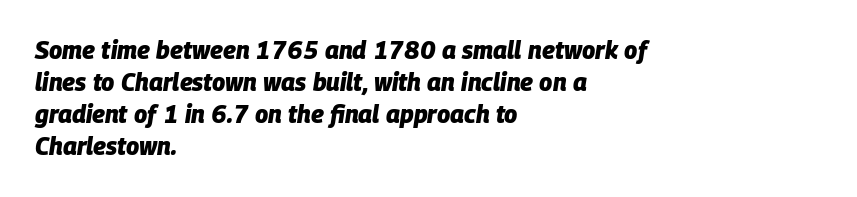
Q: Is the text bold? A: Yes.
Q: Is the text italic (slanted)? A: Yes, it leans right by about 9 degrees.
Q: Is the text underlined? A: No.
Q: How is the paragraph aligned? A: Left-aligned.
Q: Is the spacing between letters normal or unusually wide? A: Normal.
Q: Is the spacing between lines tight, normal or loose? A: Normal.
